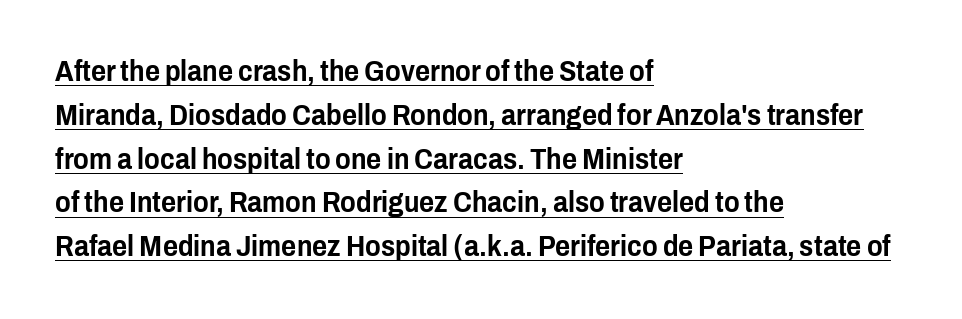
{"serif": "no", "italic": "no", "width": "condensed", "stroke_contrast": "low", "x_height": "medium", "monospaced": "no", "underline": "yes", "align": "left", "line_spacing": "normal", "line_spacing_ratio": 1.51, "letter_spacing": "normal", "letter_spacing_em": 0.0, "glyph_px": 29}
